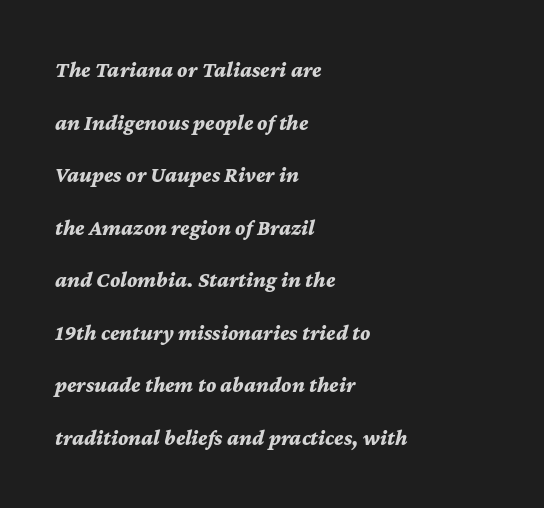
Quick note: interline space is abundant. A classic flush-left, rag-right setting is used for this passage. Type without underlining. Default kerning and tracking; the words read as compact shapes. This sample uses an oblique cut, with every glyph tilted off the vertical.
